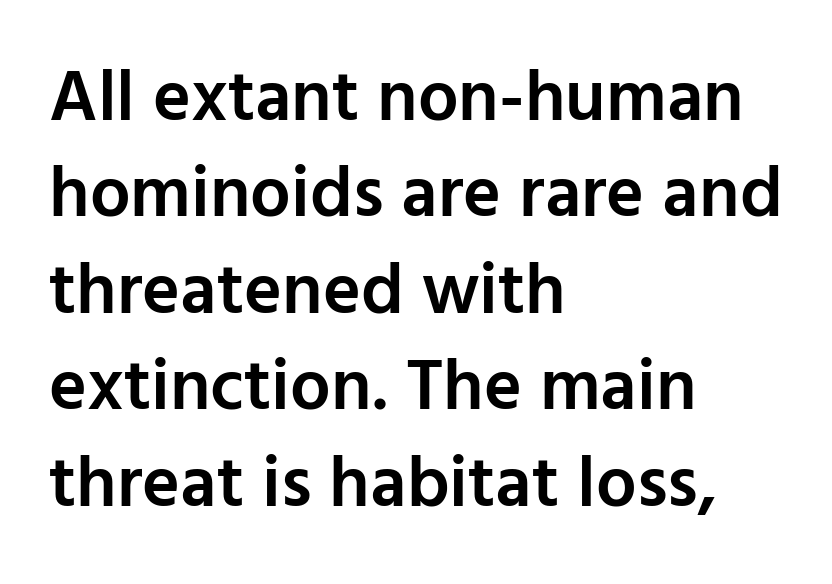
The image shows 72 px semibold sans-serif type, upright; set left-aligned, normal line spacing (1.34x), normal letter spacing, not underlined; low stroke contrast and a medium x-height.
